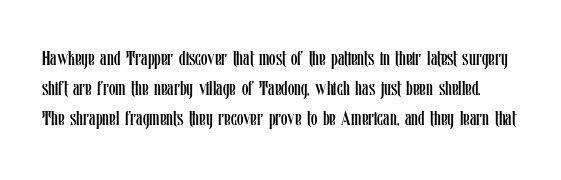
The image shows 21 px text type, upright; set normal line spacing (1.43x), normal letter spacing, not underlined.
